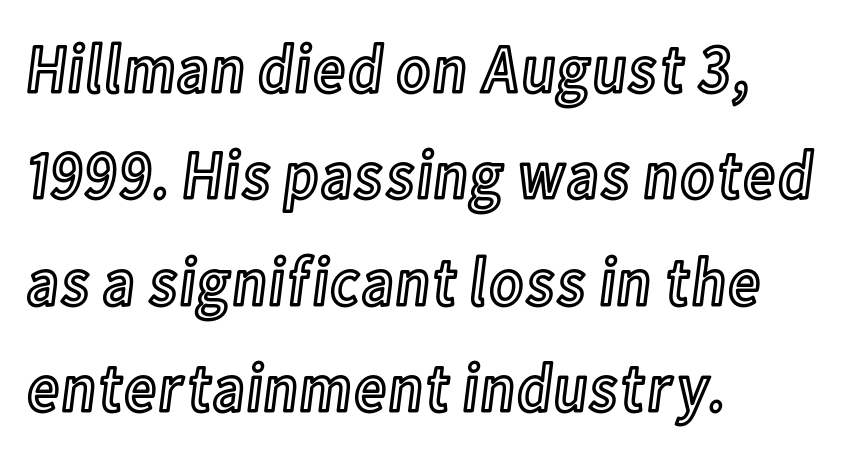
The image shows 69 px condensed type; set left-aligned, normal line spacing (1.54x), normal letter spacing, not underlined; a medium x-height.
